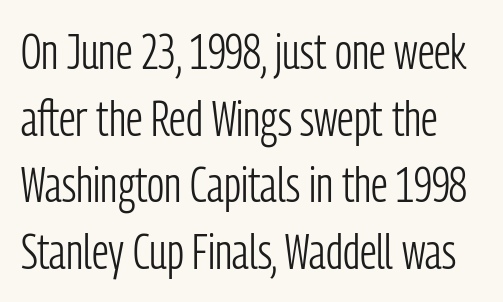
Each word holds together tightly as a unit, with standard inter-letter gaps. Vertically, the passage feels balanced, rows spaced as you'd expect. Does the lettering tilt? It doesn't — this is upright. The typeface chosen for these lines omits serifs. Descenders hang freely into open space. Proportional: the letters do not fall into vertical columns.
